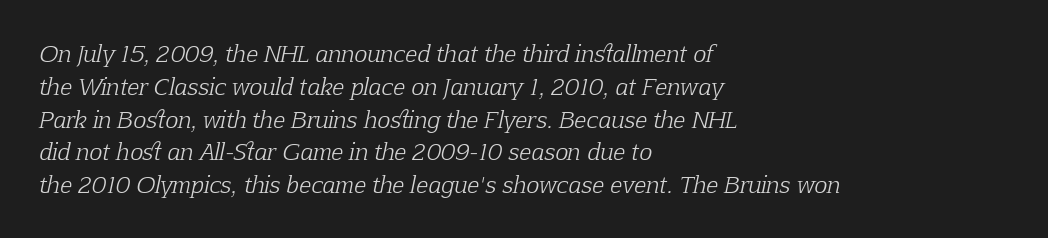
{"italic": "yes", "lean": "right", "slant_degrees": 12, "bold": "no", "underline": "no", "align": "left", "line_spacing": "normal", "line_spacing_ratio": 1.49, "letter_spacing": "normal", "letter_spacing_em": 0.0, "glyph_px": 22}
